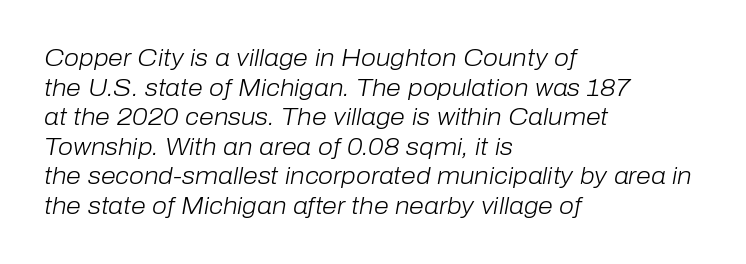
{"italic": "yes", "lean": "right", "slant_degrees": 10, "bold": "no", "underline": "no", "align": "left", "line_spacing_ratio": 1.23, "letter_spacing": "normal", "letter_spacing_em": 0.0, "glyph_px": 24}
